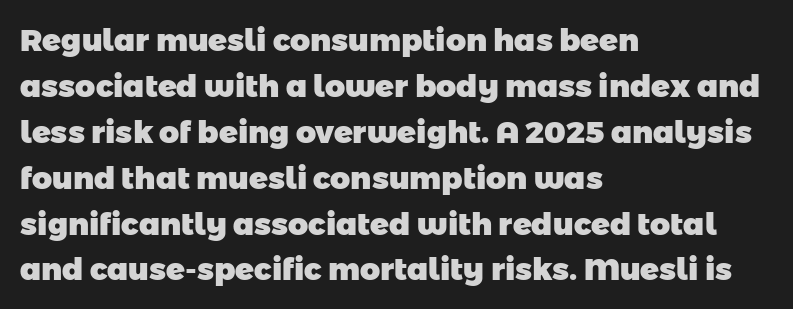
Q: Is the text bold? A: Yes.
Q: Is the typeface a serif or a sans-serif typeface? A: Sans-serif.
Q: Is the text underlined? A: No.
Q: How is the paragraph aligned? A: Left-aligned.
Q: Is the spacing between letters normal or unusually wide? A: Normal.
Q: Is the spacing between lines tight, normal or loose? A: Normal.
Q: Width (condensed, normal, or wide)? A: Normal.
Q: Stroke contrast? A: Low.
Q: x-height? A: Medium.
Q: Monospaced? A: No.
